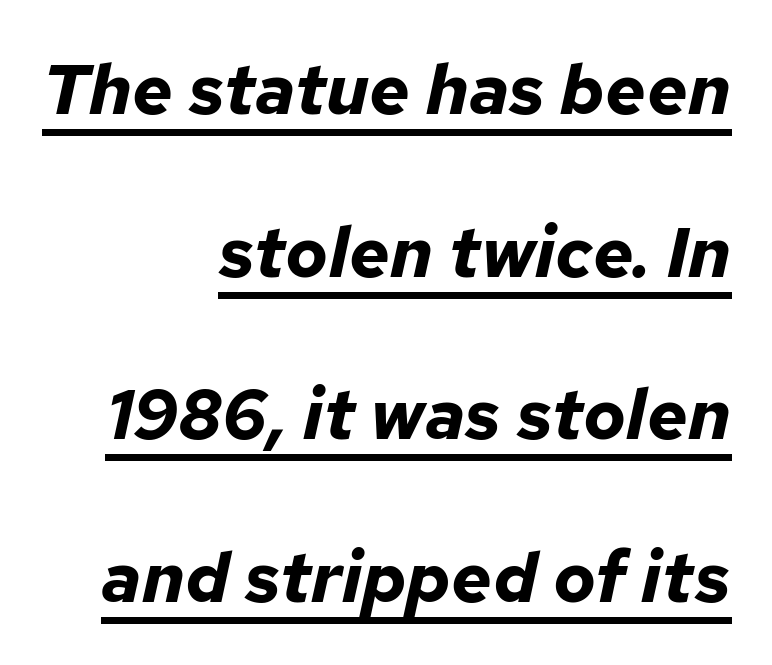
The image shows 71 px bold type, italic (leaning right); set right-aligned, loose line spacing (2.29x), normal letter spacing, underlined; low stroke contrast and a medium x-height.
